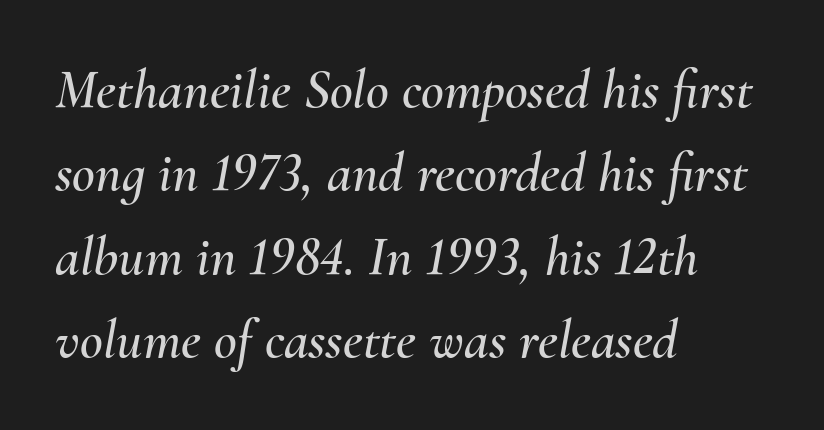
Each word holds together tightly as a unit, with standard inter-letter gaps. Lines of text with bare space underneath. Note the varied advance widths — an 'i' is clearly narrower than an 'm'. Line starts are locked; line ends wander.
